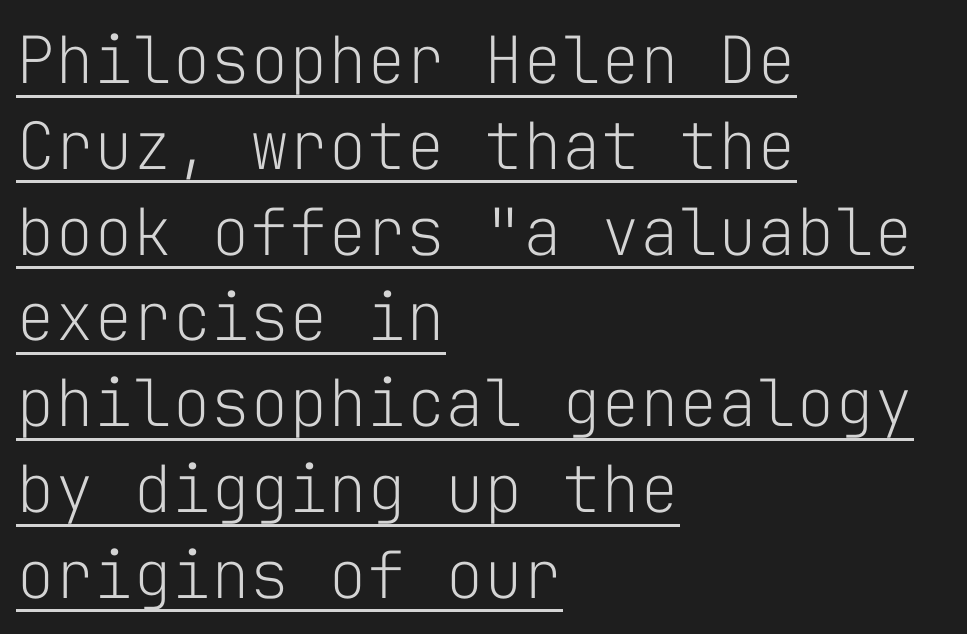
The image shows 65 px light sans-serif type, upright, monospaced; set left-aligned, normal line spacing (1.32x), normal letter spacing, underlined; low stroke contrast and a medium x-height.
